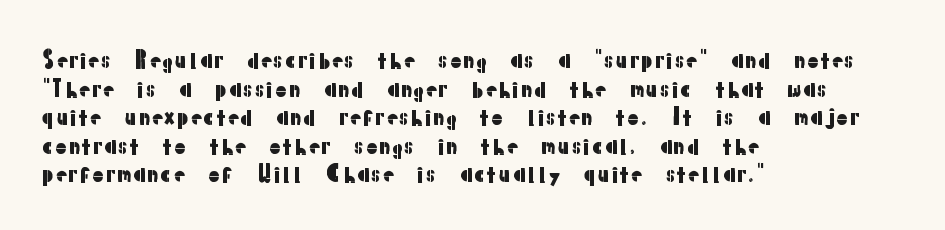
A normal amount of white space separates one row of letters from the next. Unmarked baselines from the first word to the last. These lines were composed using upright roman letters. Compared with typical body copy, the letter spacing here is the same. Line beginnings align vertically; line endings do not.
